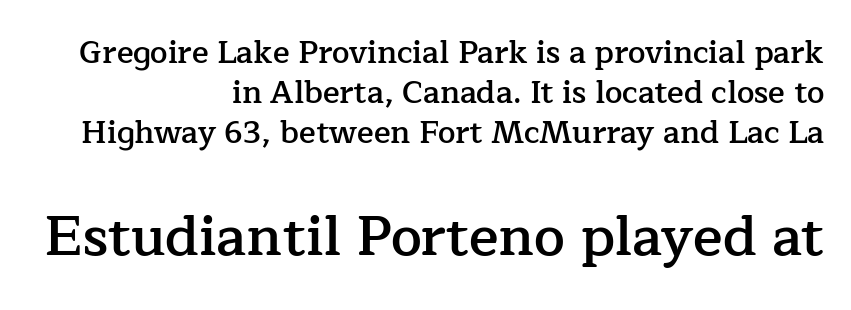
{"serif": "yes", "italic": "no", "bold": "semi", "weight": "semibold", "width": "normal", "stroke_contrast": "low", "x_height": "medium", "monospaced": "no", "underline": "no", "align": "right", "line_spacing": "normal", "line_spacing_ratio": 1.29, "letter_spacing": "normal", "letter_spacing_em": 0.0, "larger_block": "second", "size_ratio": 1.77, "glyph_px": 55}
